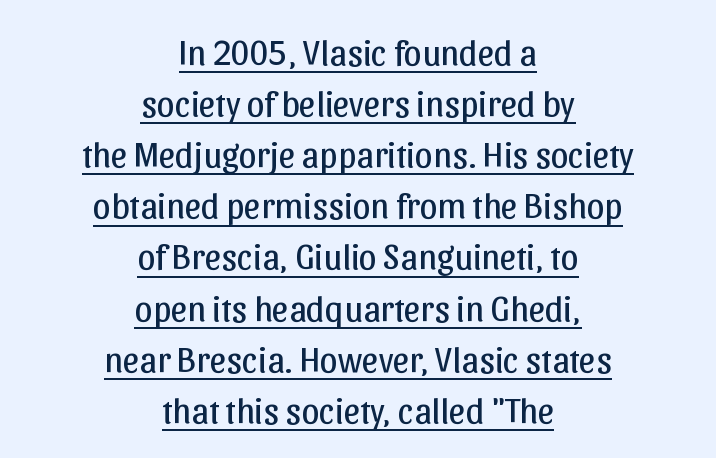
Q: Is the text bold? A: No.
Q: Is the text italic (slanted)? A: No, it is upright.
Q: Is the typeface a serif or a sans-serif typeface? A: Sans-serif.
Q: Is the text underlined? A: Yes.
Q: How is the paragraph aligned? A: Centered.
Q: Is the spacing between letters normal or unusually wide? A: Normal.
Q: Is the spacing between lines tight, normal or loose? A: Normal.
Q: Width (condensed, normal, or wide)? A: Normal.
Q: Stroke contrast? A: Low.
Q: x-height? A: Medium.
Q: Monospaced? A: No.
